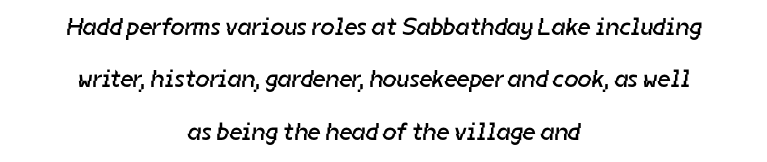
Q: Is the text bold? A: No.
Q: Is the text underlined? A: No.
Q: How is the paragraph aligned? A: Centered.
Q: Is the spacing between letters normal or unusually wide? A: Normal.
Q: Is the spacing between lines tight, normal or loose? A: Loose.
